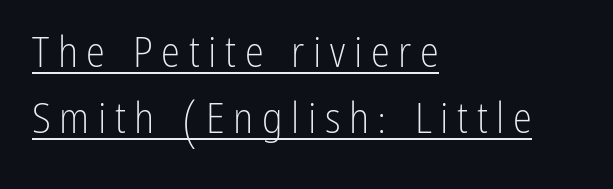
The image shows 43 px light, condensed sans-serif type, upright; set left-aligned, normal line spacing (1.53x), unusually wide letter spacing (+0.2 em), underlined; low stroke contrast and a medium x-height.
